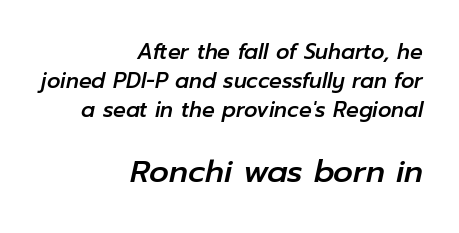
Q: Is the text italic (slanted)? A: Yes, it leans right by about 12 degrees.
Q: Is the text underlined? A: No.
Q: How is the paragraph aligned? A: Right-aligned.
Q: Is the spacing between letters normal or unusually wide? A: Normal.
Q: Is the spacing between lines tight, normal or loose? A: Normal.
Q: Which block of text is set in a larger size, the first (top) or the second (bottom)? A: The second (bottom) one.
Q: Width (condensed, normal, or wide)? A: Normal.
Q: Stroke contrast? A: Low.
Q: x-height? A: Medium.
Q: Monospaced? A: No.
